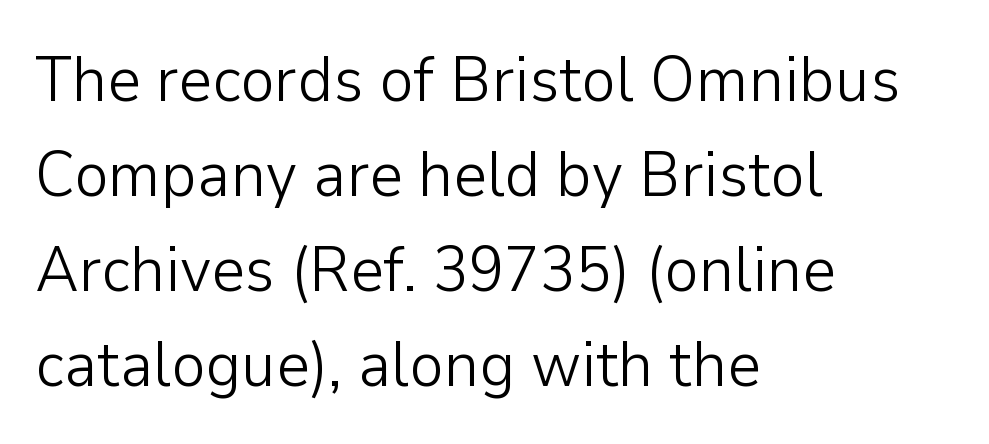
Underlining? Definitely not there. Spacing between characters is what you'd get straight out of the box. Left-aligned paragraph, ragged on the right. Vertical spacing — default. This sample has the flowing, uneven cadence of proportional lettering. It's the straight-up-and-down kind of type.
